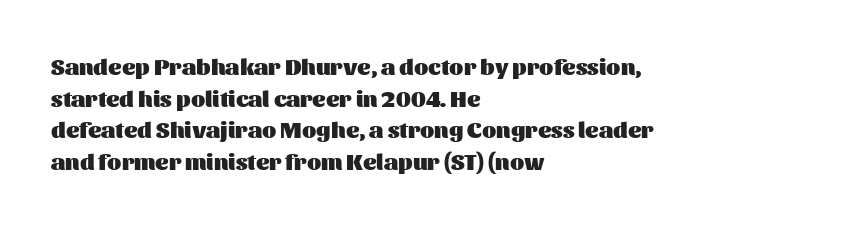
Q: Is the text bold? A: Yes.
Q: Is the text italic (slanted)? A: No, it is upright.
Q: Is the text underlined? A: No.
Q: How is the paragraph aligned? A: Left-aligned.
Q: Is the spacing between letters normal or unusually wide? A: Normal.
Q: Is the spacing between lines tight, normal or loose? A: Normal.
